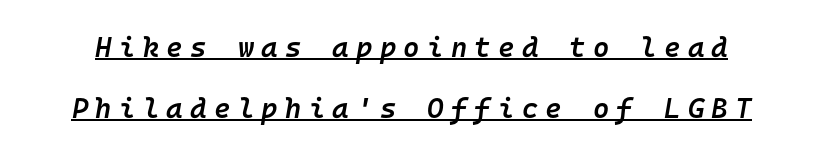
Q: Is the text bold? A: Semi-bold.
Q: Is the text italic (slanted)? A: Yes, it leans right by about 10 degrees.
Q: Is the text underlined? A: Yes.
Q: Is the spacing between letters normal or unusually wide? A: Unusually wide.
Q: Is the spacing between lines tight, normal or loose? A: Loose.
Q: Width (condensed, normal, or wide)? A: Normal.
Q: Stroke contrast? A: Low.
Q: x-height? A: Medium.
Q: Monospaced? A: Yes.
